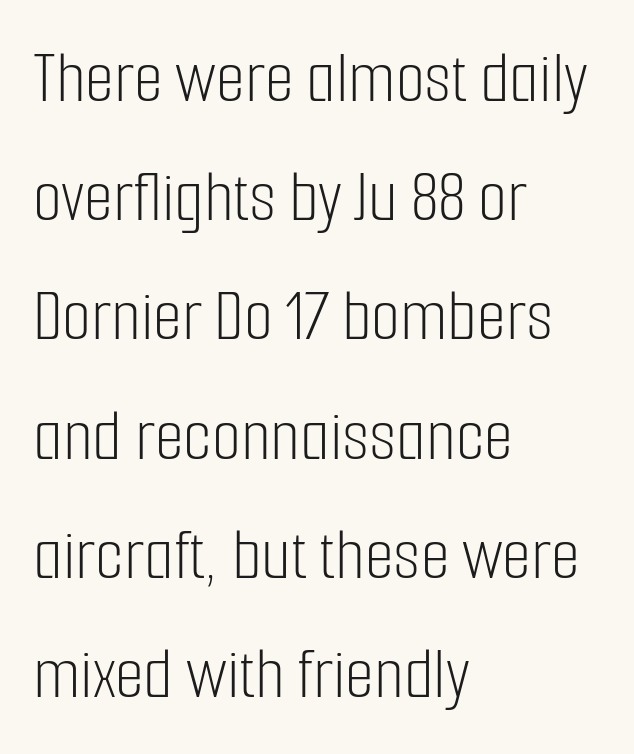
Q: Is the text bold? A: No.
Q: Is the text italic (slanted)? A: No, it is upright.
Q: Is the typeface a serif or a sans-serif typeface? A: Sans-serif.
Q: Is the text underlined? A: No.
Q: How is the paragraph aligned? A: Left-aligned.
Q: Is the spacing between letters normal or unusually wide? A: Normal.
Q: Is the spacing between lines tight, normal or loose? A: Normal.
Q: Width (condensed, normal, or wide)? A: Condensed.
Q: Stroke contrast? A: Low.
Q: x-height? A: Medium.
Q: Monospaced? A: No.
